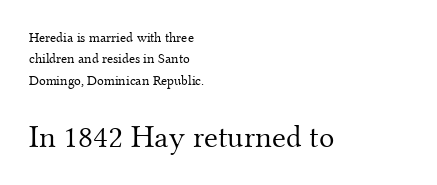
The image shows 32 px light serif type, upright; set left-aligned, normal line spacing (1.52x), normal letter spacing, not underlined; the second (bottom) block is 2.29x larger; medium stroke contrast and a small x-height.
